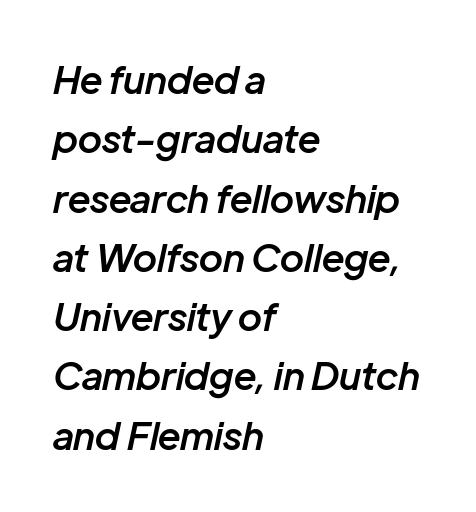
{"italic": "yes", "lean": "right", "slant_degrees": 12, "bold": "semi", "weight": "semibold", "width": "normal", "stroke_contrast": "low", "x_height": "medium", "monospaced": "no", "underline": "no", "align": "left", "line_spacing": "normal", "line_spacing_ratio": 1.56, "letter_spacing": "normal", "letter_spacing_em": 0.0, "glyph_px": 38}
